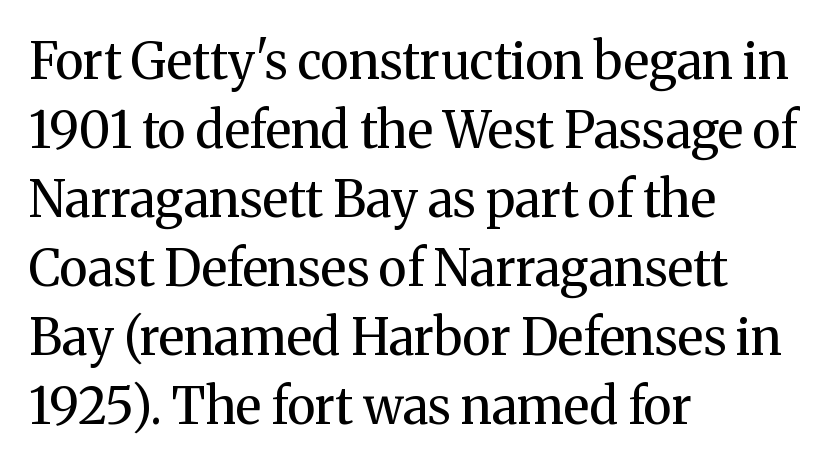
{"serif": "yes", "italic": "no", "bold": "no", "weight": "regular", "width": "normal", "stroke_contrast": "medium", "x_height": "medium", "monospaced": "no", "underline": "no", "align": "left", "line_spacing": "normal", "line_spacing_ratio": 1.38, "letter_spacing": "normal", "letter_spacing_em": 0.0, "glyph_px": 50}
